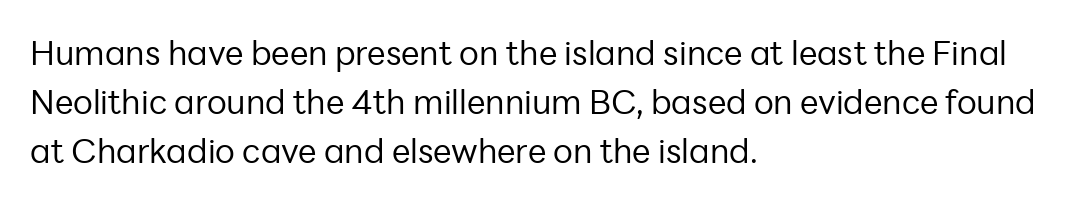
{"serif": "no", "italic": "no", "bold": "no", "weight": "regular", "width": "normal", "stroke_contrast": "low", "x_height": "medium", "monospaced": "no", "underline": "no", "align": "left", "line_spacing": "normal", "line_spacing_ratio": 1.49, "letter_spacing": "normal", "letter_spacing_em": 0.0, "glyph_px": 33}
